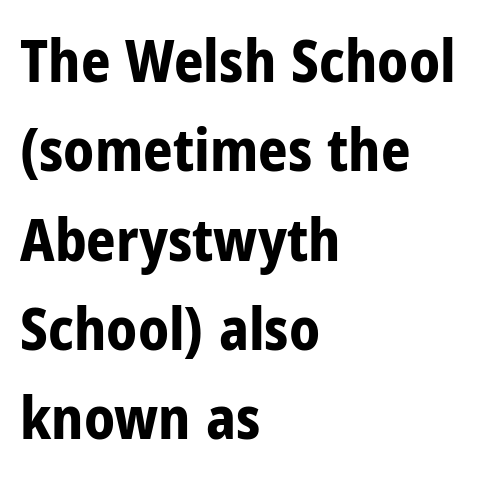
{"serif": "no", "italic": "no", "bold": "yes", "weight": "bold", "width": "condensed", "stroke_contrast": "low", "x_height": "medium", "monospaced": "no", "underline": "no", "align": "left", "line_spacing": "normal", "line_spacing_ratio": 1.54, "letter_spacing": "normal", "letter_spacing_em": 0.0, "glyph_px": 58}
